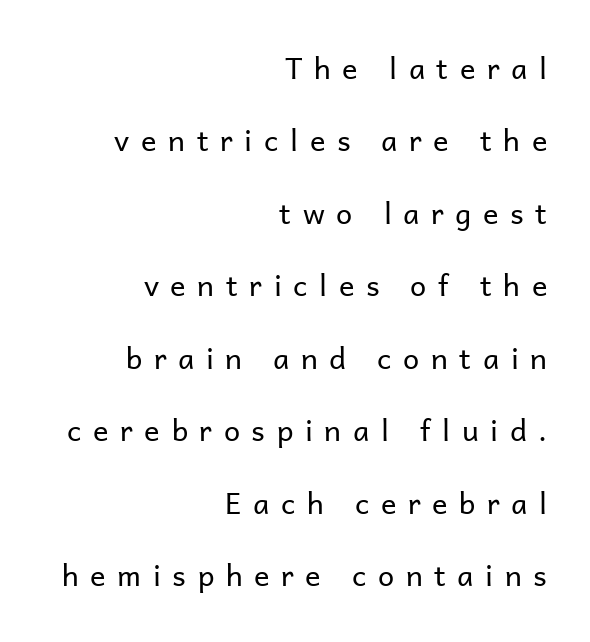
Only glyphs here, with clear space below each row. The rendering shows plain stroke endings on the letterforms — a sans-serif design. Is there any slant? The stems are plumb. The leading is generous, giving the passage an open texture. In CSS terms this would be text-align: right.
